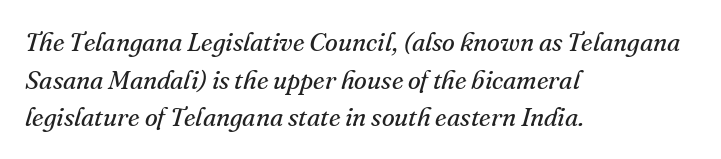
{"italic": "yes", "lean": "right", "slant_degrees": 16, "bold": "no", "underline": "no", "align": "left", "line_spacing": "normal", "line_spacing_ratio": 1.45, "letter_spacing": "normal", "letter_spacing_em": 0.0, "glyph_px": 26}
